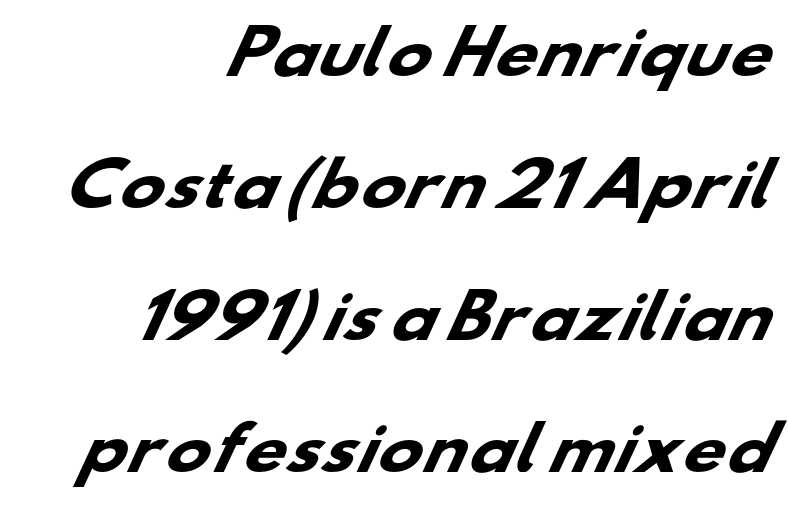
{"serif": "no", "bold": "yes", "weight": "heavy", "width": "wide", "stroke_contrast": "low", "x_height": "small", "monospaced": "no", "underline": "no", "align": "right", "line_spacing": "loose", "line_spacing_ratio": 2.24, "letter_spacing": "normal", "letter_spacing_em": 0.0, "glyph_px": 59}
